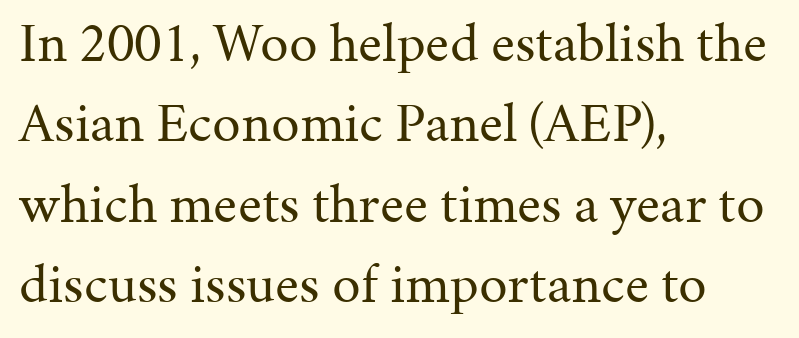
Q: Is the text bold? A: No.
Q: Is the text italic (slanted)? A: No, it is upright.
Q: Is the typeface a serif or a sans-serif typeface? A: Serif.
Q: Is the text underlined? A: No.
Q: How is the paragraph aligned? A: Left-aligned.
Q: Is the spacing between letters normal or unusually wide? A: Normal.
Q: Is the spacing between lines tight, normal or loose? A: Normal.
Q: Width (condensed, normal, or wide)? A: Normal.
Q: Stroke contrast? A: Medium.
Q: x-height? A: Medium.
Q: Monospaced? A: No.
